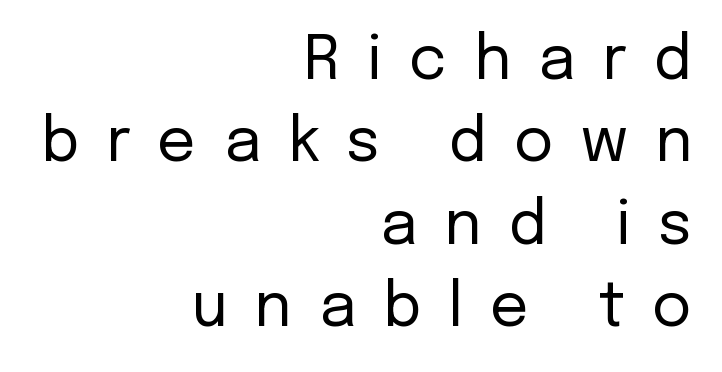
Q: Is the text bold? A: No.
Q: Is the text italic (slanted)? A: No, it is upright.
Q: Is the typeface a serif or a sans-serif typeface? A: Sans-serif.
Q: Is the text underlined? A: No.
Q: How is the paragraph aligned? A: Right-aligned.
Q: Is the spacing between letters normal or unusually wide? A: Unusually wide.
Q: Is the spacing between lines tight, normal or loose? A: Normal.
Q: Width (condensed, normal, or wide)? A: Normal.
Q: Stroke contrast? A: Low.
Q: x-height? A: Medium.
Q: Monospaced? A: No.
